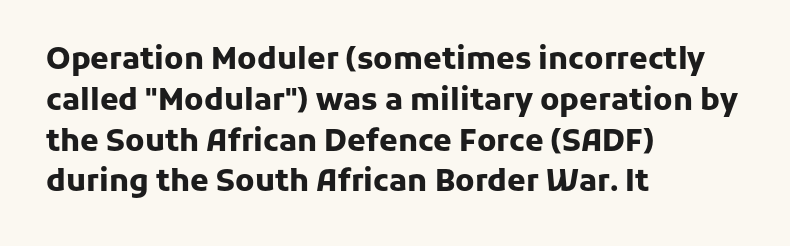
The image shows 30 px heavy sans-serif type, upright; set left-aligned, normal line spacing (1.36x), normal letter spacing, not underlined; low stroke contrast and a medium x-height.
